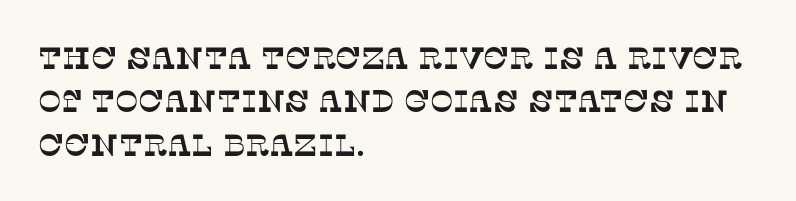
Q: Is the typeface a serif or a sans-serif typeface? A: Serif.
Q: Is the text underlined? A: No.
Q: How is the paragraph aligned? A: Left-aligned.
Q: Is the spacing between letters normal or unusually wide? A: Normal.
Q: Is the spacing between lines tight, normal or loose? A: Normal.
Q: Width (condensed, normal, or wide)? A: Normal.
Q: Stroke contrast? A: Low.
Q: x-height? A: Large.
Q: Monospaced? A: No.
